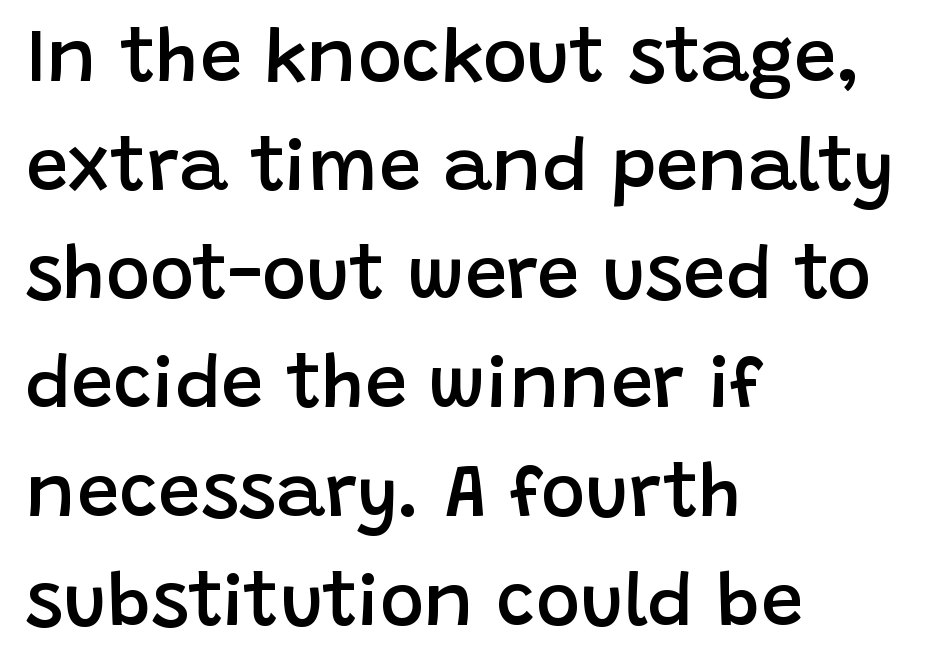
The paragraph has a hard left edge and a soft right edge. A somewhat darkened texture: the type is semibold rather than bold. Are there feet on the stems? There aren't — it's a sans. Clear beneath every line of the passage.
